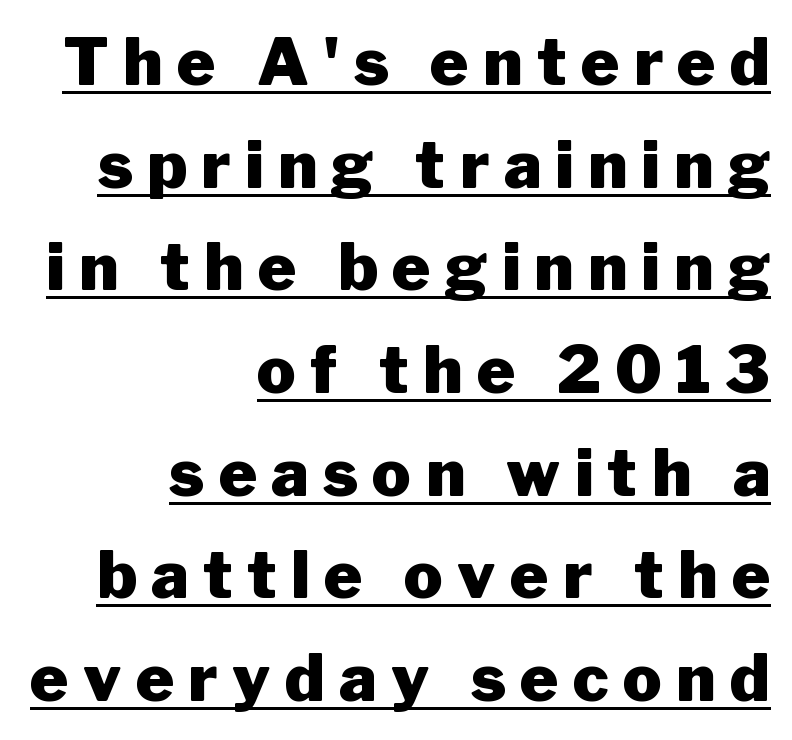
Q: Is the text bold? A: Yes.
Q: Is the text italic (slanted)? A: No, it is upright.
Q: Is the typeface a serif or a sans-serif typeface? A: Sans-serif.
Q: Is the text underlined? A: Yes.
Q: How is the paragraph aligned? A: Right-aligned.
Q: Is the spacing between letters normal or unusually wide? A: Unusually wide.
Q: Is the spacing between lines tight, normal or loose? A: Normal.
Q: Width (condensed, normal, or wide)? A: Normal.
Q: Stroke contrast? A: Low.
Q: x-height? A: Medium.
Q: Monospaced? A: No.
